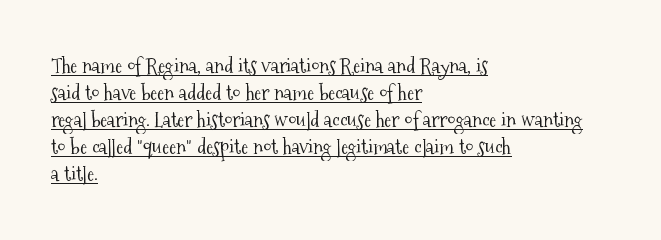
Notice how descenders clear the ascenders below comfortably — that's standard leading. Quick note: underline on. Italic? Not at all — the glyphs are vertical. Does extra space separate the letters? No, they use regular spacing.
